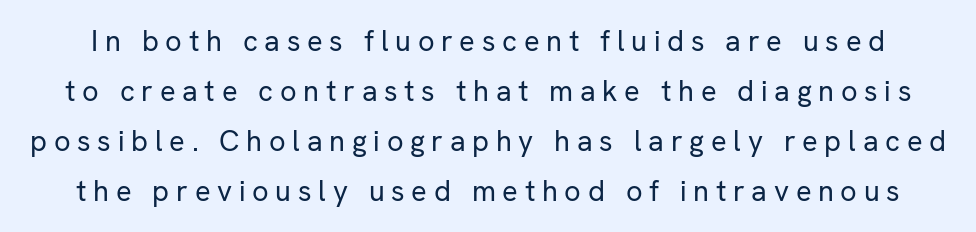
No feet cap the strokes, marking this as sans-serif type. The space beneath each line is pristine and unruled. This is the regular roman posture of the typeface. The letterforms stand isolated, each surrounded by extra space. Bold? No — there's no thickening of the strokes. Looks like regular typesetting: each glyph gets only the width it needs.
